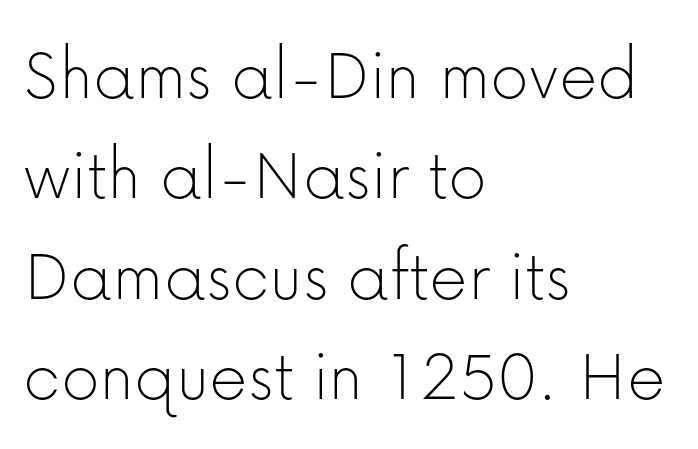
The image shows 75 px thin sans-serif type, upright; set left-aligned, normal line spacing (1.34x), normal letter spacing, not underlined; low stroke contrast and a medium x-height.
